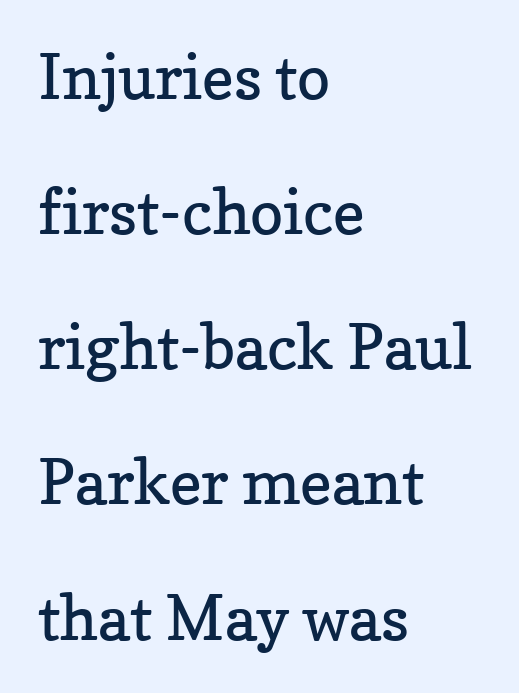
The image shows 62 px regular-weight serif type, upright; set left-aligned, loose line spacing (2.18x), normal letter spacing, not underlined; low stroke contrast and a medium x-height.
